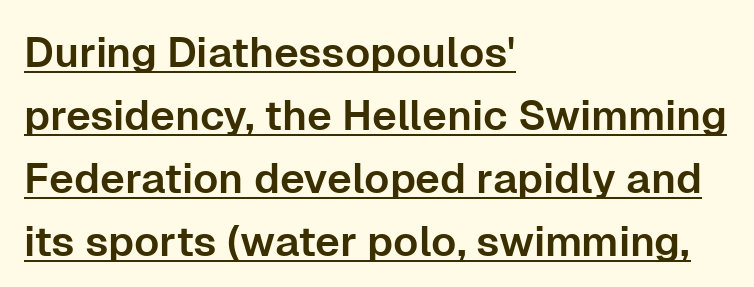
The image shows 42 px sans-serif type, upright; set left-aligned, normal line spacing (1.5x), normal letter spacing, underlined; low stroke contrast and a medium x-height.
